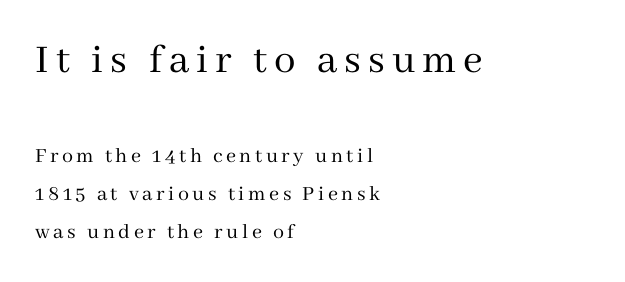
The image shows 43 px regular-weight serif type, upright; set left-aligned, line spacing 1.72x, not underlined; the first (top) block is 1.95x larger; medium stroke contrast and a medium x-height.
